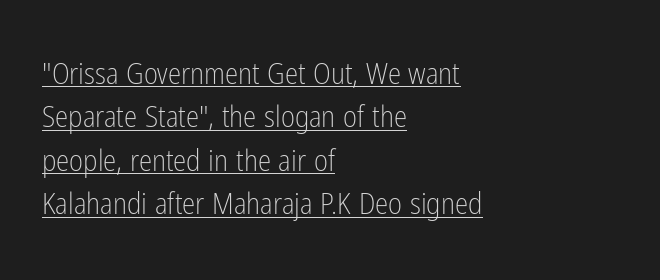
Q: Is the text bold? A: No.
Q: Is the text italic (slanted)? A: No, it is upright.
Q: Is the typeface a serif or a sans-serif typeface? A: Sans-serif.
Q: Is the text underlined? A: Yes.
Q: How is the paragraph aligned? A: Left-aligned.
Q: Is the spacing between letters normal or unusually wide? A: Normal.
Q: Is the spacing between lines tight, normal or loose? A: Normal.
Q: Width (condensed, normal, or wide)? A: Condensed.
Q: Stroke contrast? A: Low.
Q: x-height? A: Medium.
Q: Monospaced? A: No.
